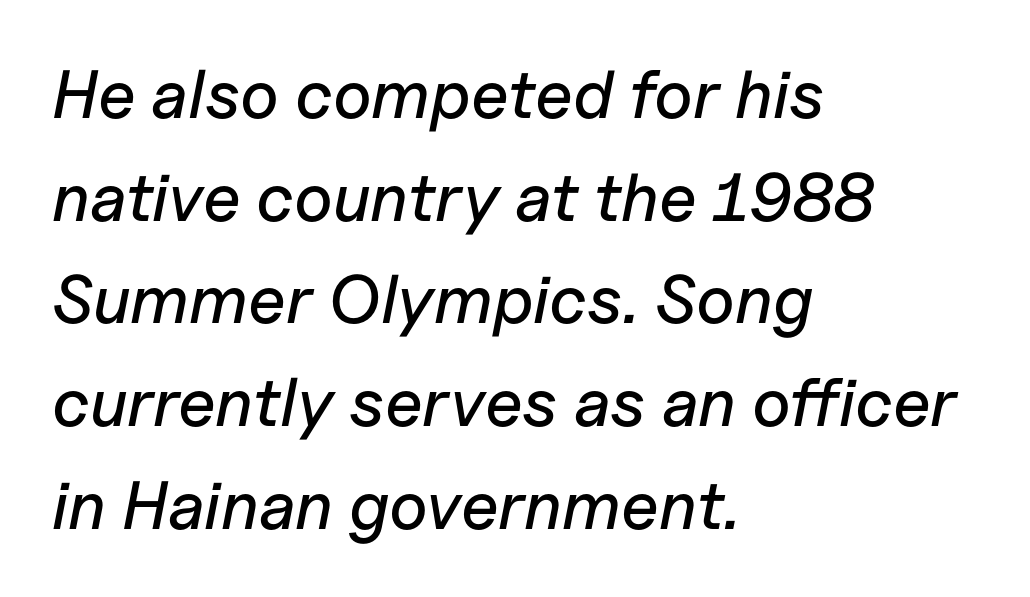
{"italic": "yes", "lean": "right", "slant_degrees": 11, "width": "normal", "stroke_contrast": "low", "x_height": "medium", "monospaced": "no", "underline": "no", "align": "left", "line_spacing": "normal", "line_spacing_ratio": 1.51, "letter_spacing": "normal", "letter_spacing_em": 0.0, "glyph_px": 68}
